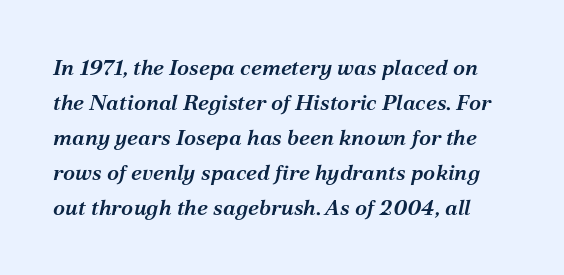
The image shows 22 px text type, italic (leaning right); set normal line spacing (1.59x), normal letter spacing, not underlined.
